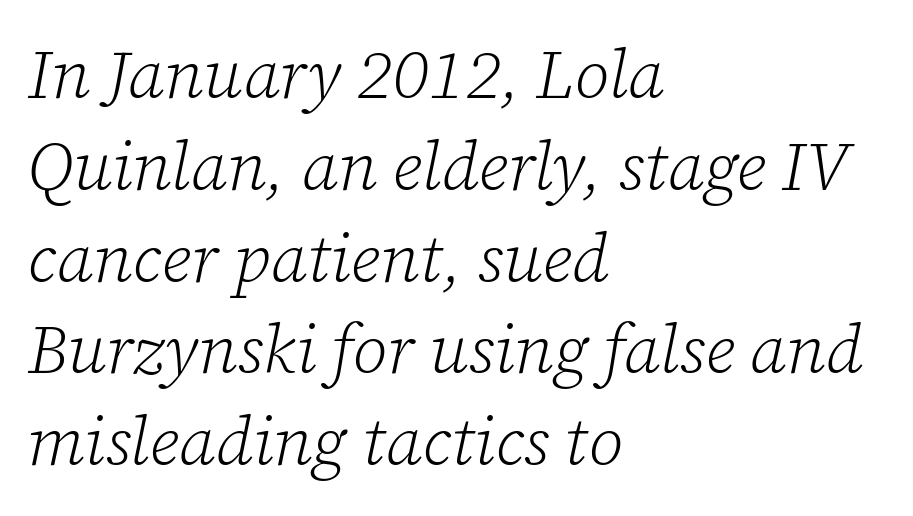
Successive baselines arrive at the customary interval. Every character sits at an angle, as italics do. In terms of letterspacing, this is plain default setting. Is the block centered? No — it sits flush against the left margin. A clean baseline with only descenders dipping below it. Heaviness? Minimal to ordinary, like unemphasized prose.
